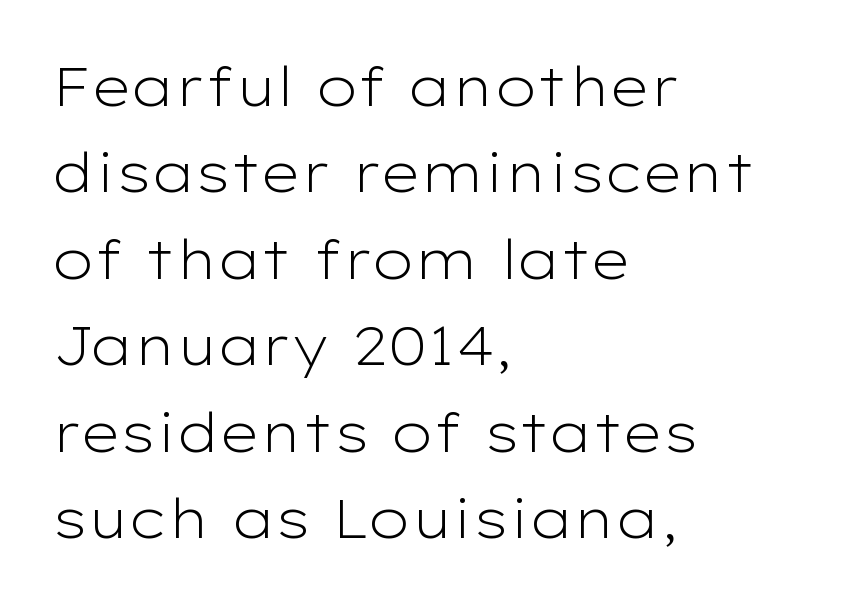
The rag falls on the right side of this text block. The line texture is even and compact thanks to regular tracking. Proportional: the letters do not fall into vertical columns. Reading down the column, the eye jumps a familiar distance to each next line.
